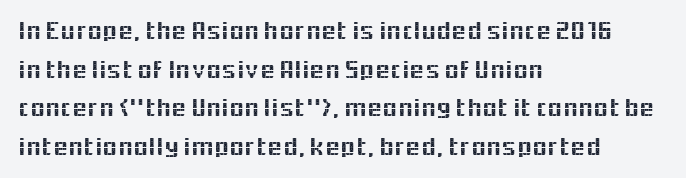
{"italic": "no", "underline": "no", "align": "left", "line_spacing": "normal", "line_spacing_ratio": 1.43, "letter_spacing": "normal", "letter_spacing_em": 0.0, "glyph_px": 27}
